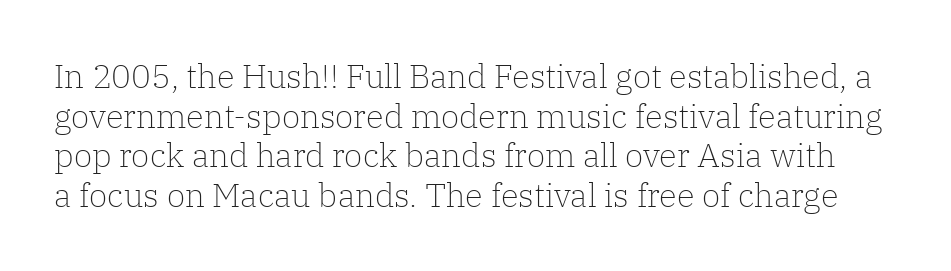
Weight: not bold — regular or lighter. Check under the words: just untouched page. Think of a printed novel: that variable character pitch is what you see here. What stands out about the letter spacing? Nothing — it is the standard amount. Does the lettering tilt? It doesn't — this is upright. Font category for this specimen: serif.
